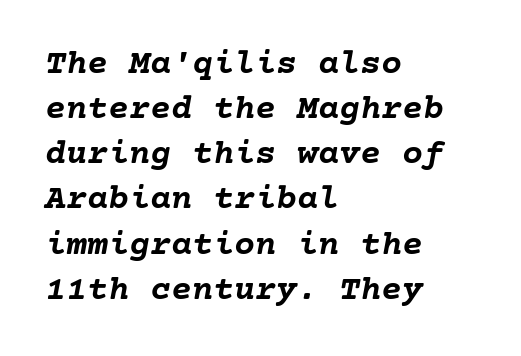
The rendering anchors every line to the left-hand side. The rendering keeps characters at their native spacing. The letters are bold, with thick, heavy strokes. The glyphs are unaccompanied by any horizontal stroke below them.
